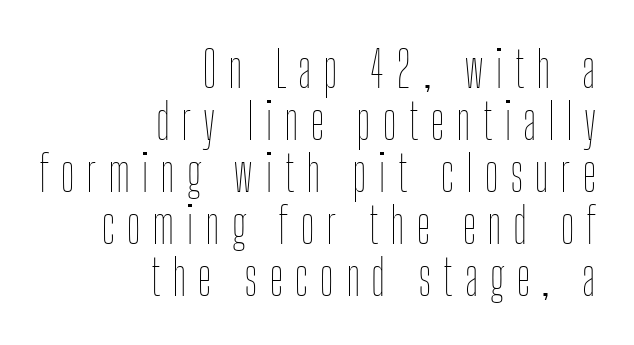
Q: Is the text bold? A: No.
Q: Is the text italic (slanted)? A: No, it is upright.
Q: Is the text underlined? A: No.
Q: How is the paragraph aligned? A: Right-aligned.
Q: Is the spacing between letters normal or unusually wide? A: Unusually wide.
Q: Is the spacing between lines tight, normal or loose? A: Tight.
Q: Width (condensed, normal, or wide)? A: Condensed.
Q: Stroke contrast? A: Low.
Q: x-height? A: Medium.
Q: Monospaced? A: No.
